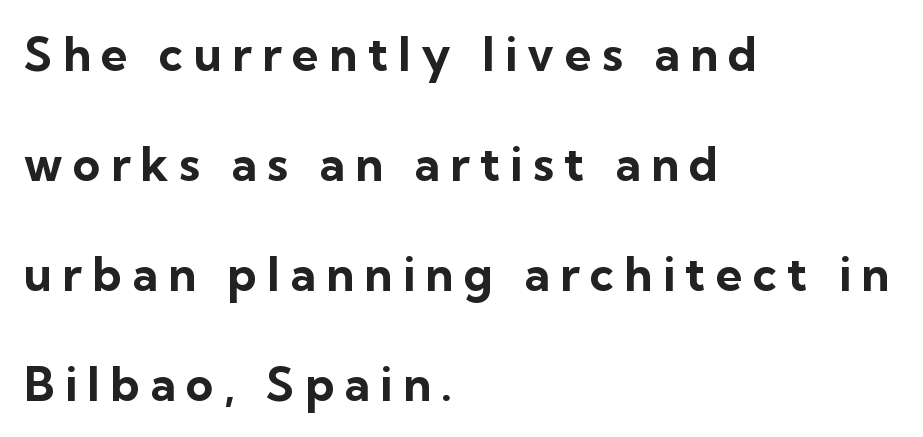
The image shows 47 px bold sans-serif type, upright; set left-aligned, loose line spacing (2.34x), unusually wide letter spacing (+0.22 em), not underlined; low stroke contrast and a medium x-height.
